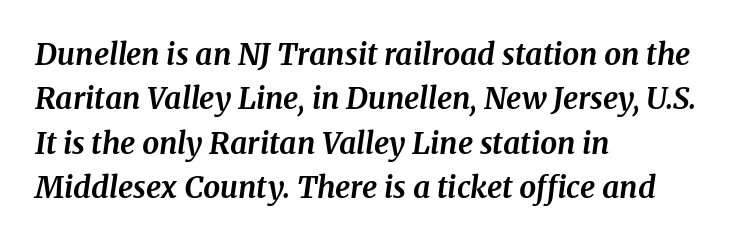
The image shows 30 px bold serif type, italic (leaning right); set left-aligned, normal line spacing (1.48x), normal letter spacing, not underlined; medium stroke contrast and a medium x-height.
